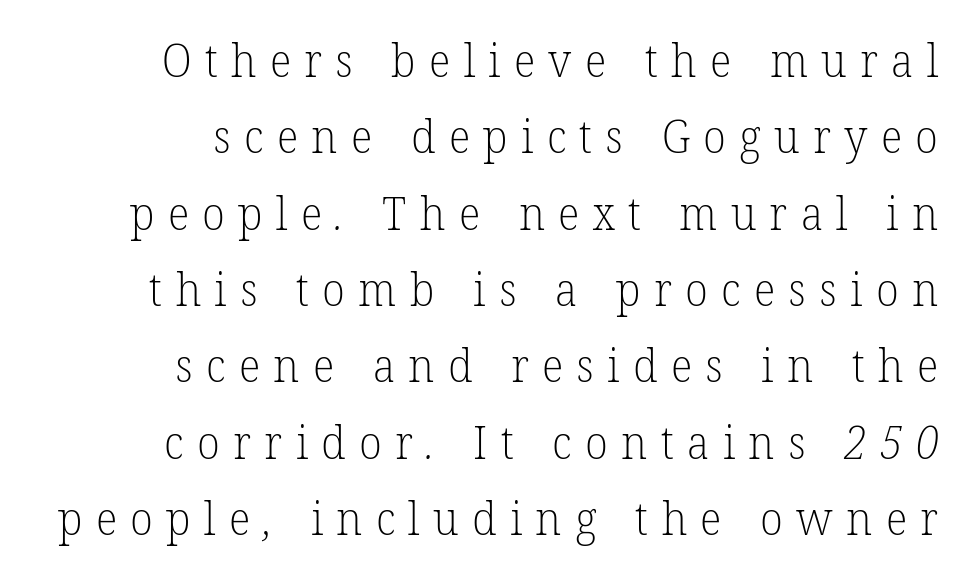
The image shows 46 px light serif type; set right-aligned, normal line spacing (1.66x), unusually wide letter spacing (+0.29 em), not underlined; low stroke contrast and a medium x-height.
